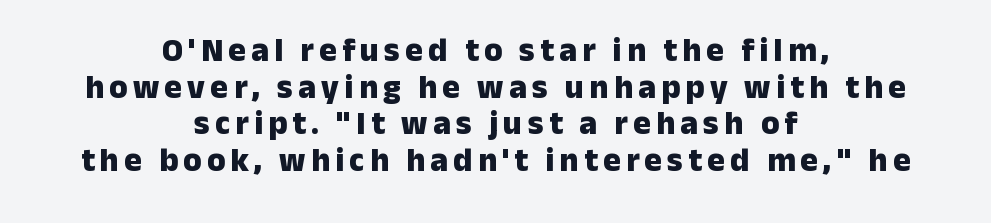
This rendering uses center alignment, leaving both contours irregular but symmetric. This is roman type, the default non-slanted kind. What weight is shown? A full bold with thick strokes. Nope, no serifs anywhere on these letters. Leading: reduced. Do the characters align in a grid? No, the font is proportional.
